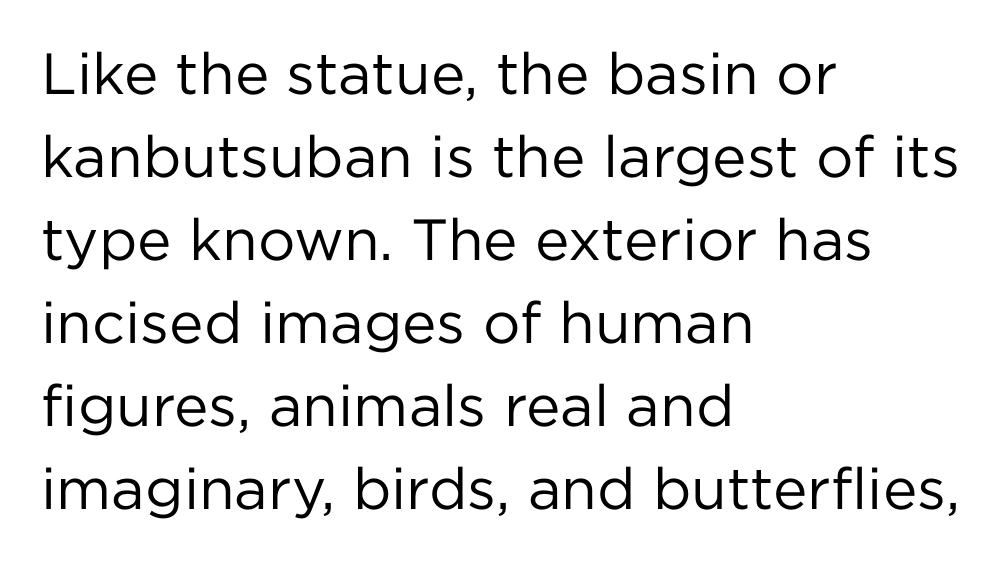
Does the leading feel generous? No, just average. Descenders hang freely into open space. You could call the tracking neutral — neither tight nor loose. These lines are rendered in a variable-pitch font.
